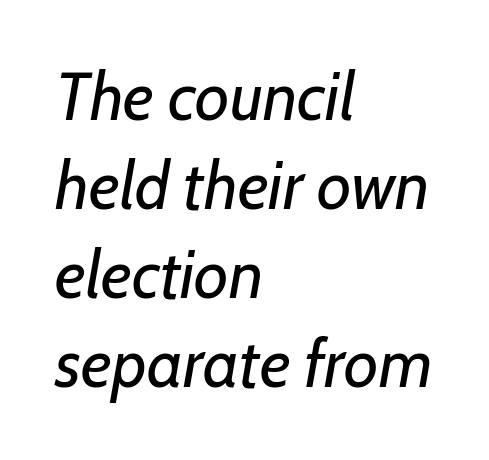
The image shows 67 px regular-weight type, italic (leaning right); set left-aligned, normal line spacing (1.33x), normal letter spacing, not underlined; low stroke contrast and a medium x-height.
